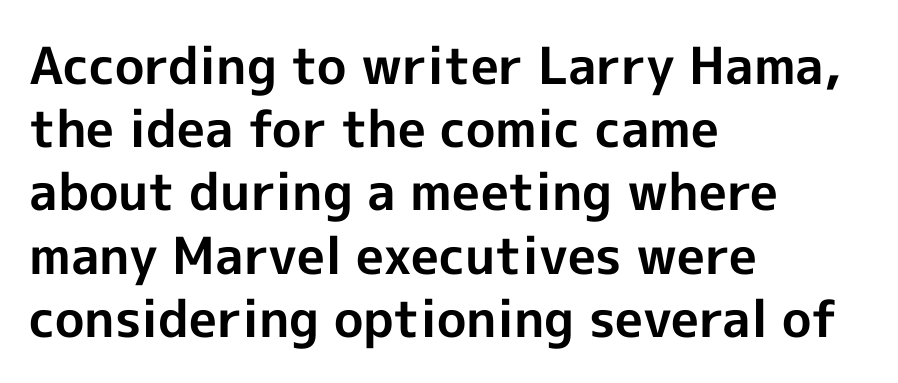
No italicization has been applied; the sample stays upright. Horizontal alignment here is leftward, the default for most running prose. You could not count columns in this text — the font is proportionally spaced. Glyph-to-glyph distance matches everyday printed text. This is heavy type, rendered in bold.
